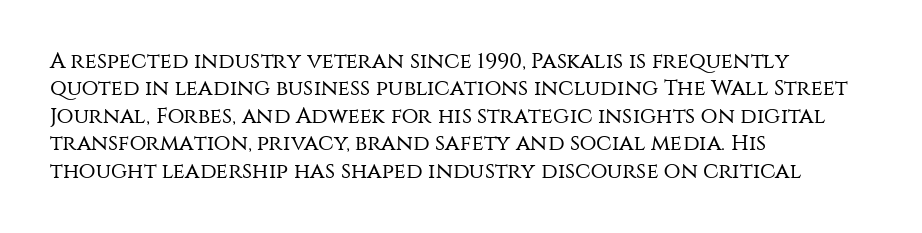
Q: Is the text bold? A: No.
Q: Is the text italic (slanted)? A: No, it is upright.
Q: Is the text underlined? A: No.
Q: How is the paragraph aligned? A: Left-aligned.
Q: Is the spacing between letters normal or unusually wide? A: Normal.
Q: Is the spacing between lines tight, normal or loose? A: Normal.
